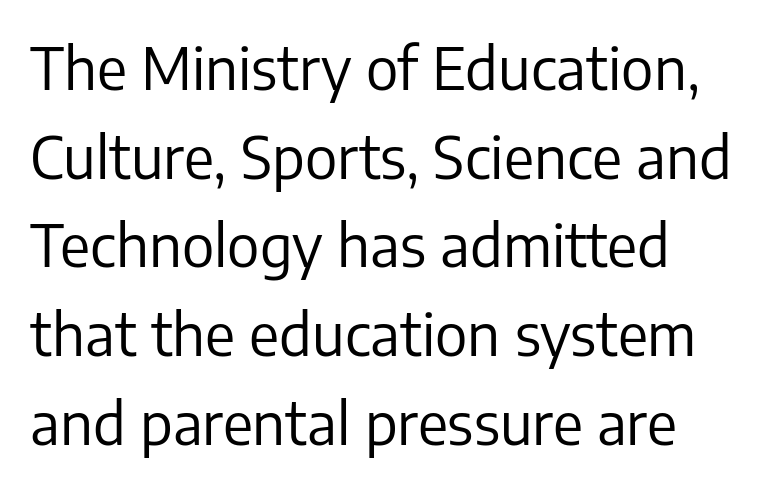
Q: Is the text bold? A: No.
Q: Is the text italic (slanted)? A: No, it is upright.
Q: Is the typeface a serif or a sans-serif typeface? A: Sans-serif.
Q: Is the text underlined? A: No.
Q: How is the paragraph aligned? A: Left-aligned.
Q: Is the spacing between letters normal or unusually wide? A: Normal.
Q: Is the spacing between lines tight, normal or loose? A: Normal.
Q: Width (condensed, normal, or wide)? A: Normal.
Q: Stroke contrast? A: Low.
Q: x-height? A: Medium.
Q: Monospaced? A: No.
